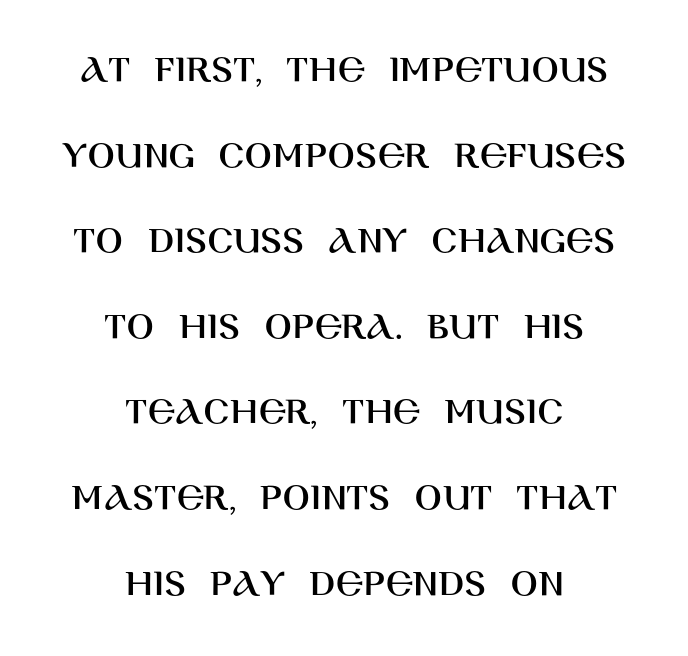
Q: Is the text italic (slanted)? A: No, it is upright.
Q: Is the typeface a serif or a sans-serif typeface? A: Sans-serif.
Q: Is the text underlined? A: No.
Q: How is the paragraph aligned? A: Centered.
Q: Is the spacing between letters normal or unusually wide? A: Normal.
Q: Is the spacing between lines tight, normal or loose? A: Loose.
Q: Width (condensed, normal, or wide)? A: Normal.
Q: Stroke contrast? A: High.
Q: x-height? A: Large.
Q: Monospaced? A: No.
